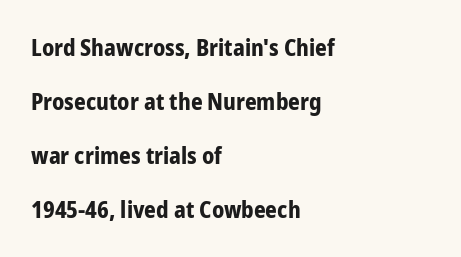
{"italic": "no", "bold": "yes", "underline": "no", "align": "left", "line_spacing": "loose", "line_spacing_ratio": 2.35, "letter_spacing": "normal", "letter_spacing_em": 0.0, "glyph_px": 23}
